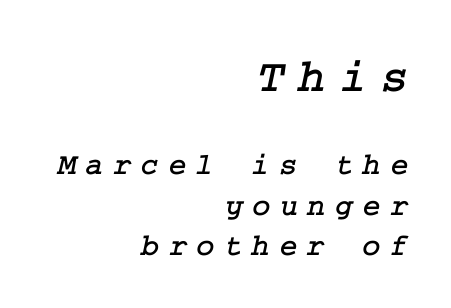
Q: Is the typeface a serif or a sans-serif typeface? A: Serif.
Q: Is the text underlined? A: No.
Q: How is the paragraph aligned? A: Right-aligned.
Q: Is the spacing between letters normal or unusually wide? A: Unusually wide.
Q: Is the spacing between lines tight, normal or loose? A: Normal.
Q: Which block of text is set in a larger size, the first (top) or the second (bottom)? A: The first (top) one.
Q: Width (condensed, normal, or wide)? A: Normal.
Q: Stroke contrast? A: Low.
Q: x-height? A: Medium.
